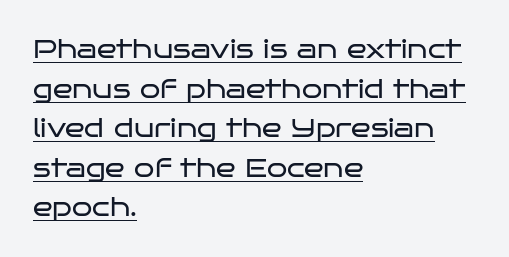
Q: Is the text bold? A: No.
Q: Is the text italic (slanted)? A: No, it is upright.
Q: Is the text underlined? A: Yes.
Q: How is the paragraph aligned? A: Left-aligned.
Q: Is the spacing between letters normal or unusually wide? A: Normal.
Q: Is the spacing between lines tight, normal or loose? A: Normal.
